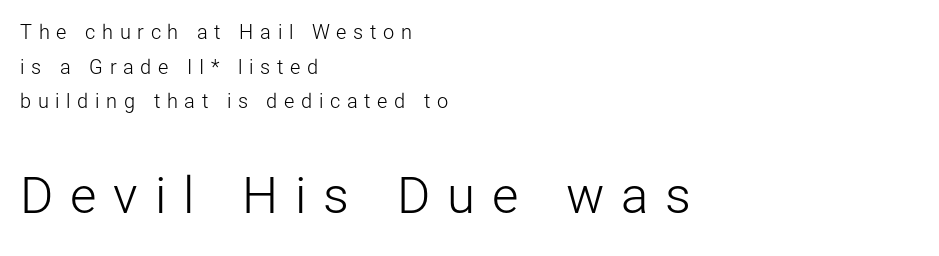
The string is rendered with underlining switched off. The letters advance in unequal steps, a hallmark of proportional type. No feet cap the strokes, marking this as sans-serif type. Words appear elongated and porous because spacing is wide. No chunkiness to these letters — they're not bold.
